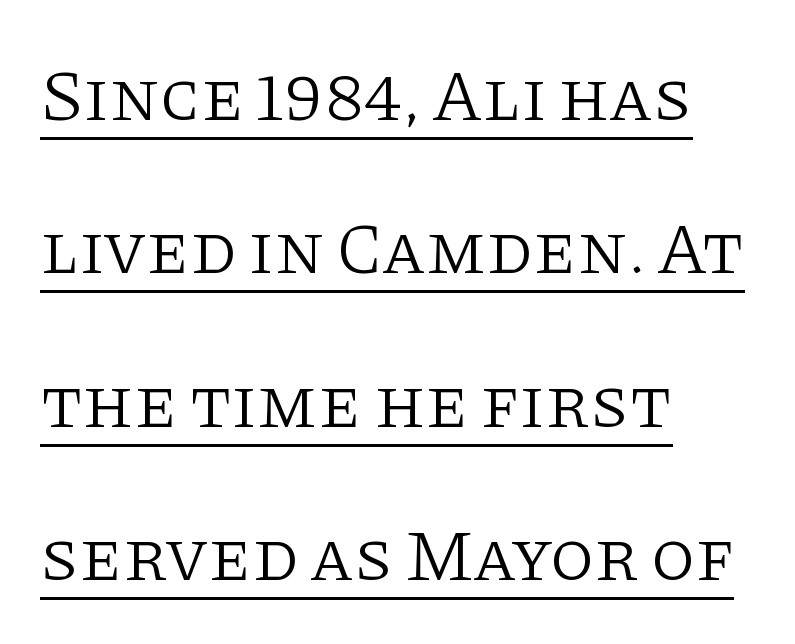
The image shows 72 px light serif type, upright; set left-aligned, loose line spacing (2.13x), normal letter spacing, underlined; low stroke contrast and a large x-height.
